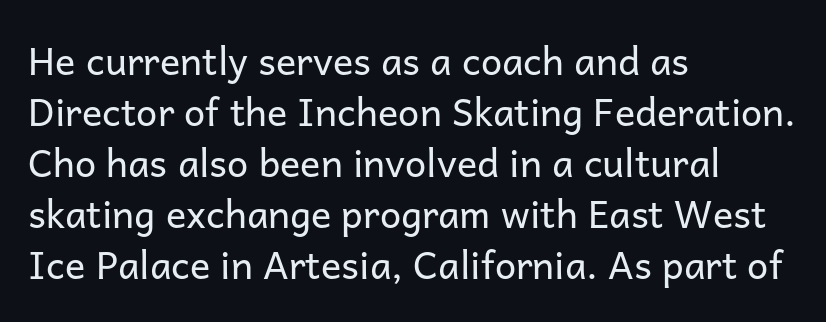
The image shows 38 px regular-weight sans-serif type, upright; set left-aligned, normal line spacing (1.34x), normal letter spacing, not underlined; low stroke contrast and a medium x-height.
